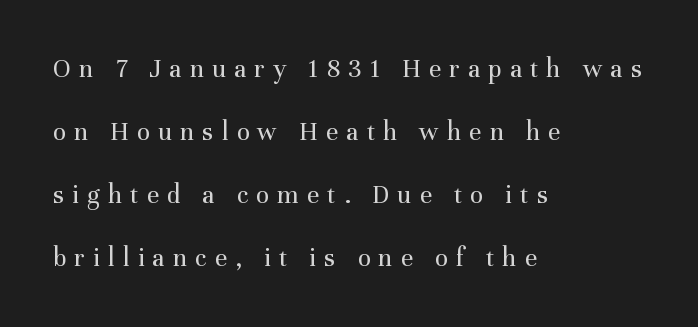
{"italic": "no", "bold": "no", "underline": "no", "align": "left", "line_spacing": "loose", "line_spacing_ratio": 2.33, "letter_spacing": "wide", "letter_spacing_em": 0.3, "glyph_px": 27}
